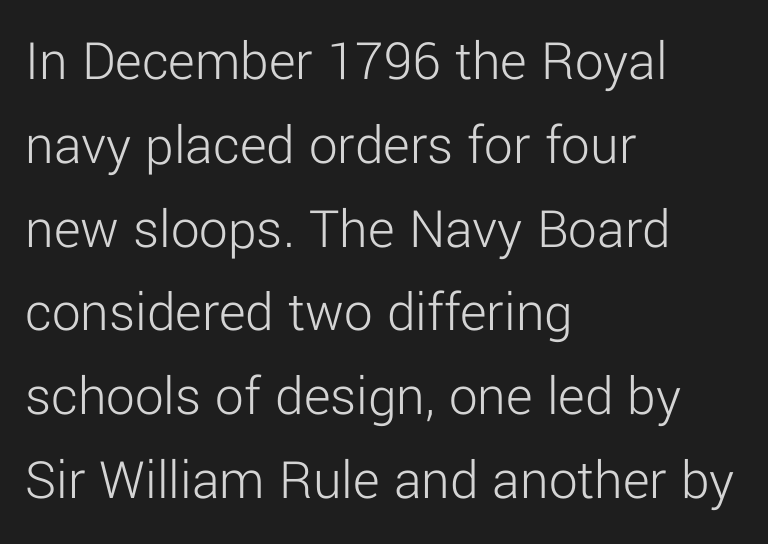
The block of text has a typical density, with ordinary space between rows. You could not count columns in this text — the font is proportionally spaced. This rendering employs a face without finishing strokes, i.e., a sans-serif. Weight: regular or lighter.
